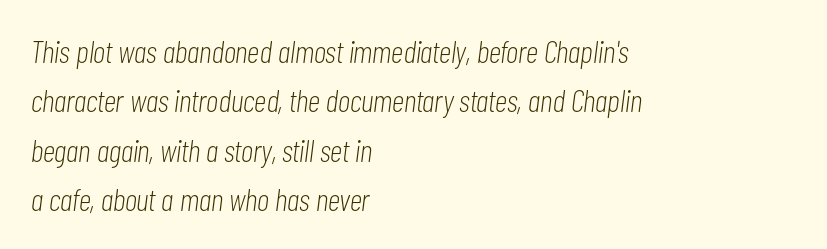
The image shows 32 px light, condensed type, italic (leaning right); set left-aligned, normal line spacing (1.54x), normal letter spacing, not underlined; low stroke contrast and a medium x-height.
